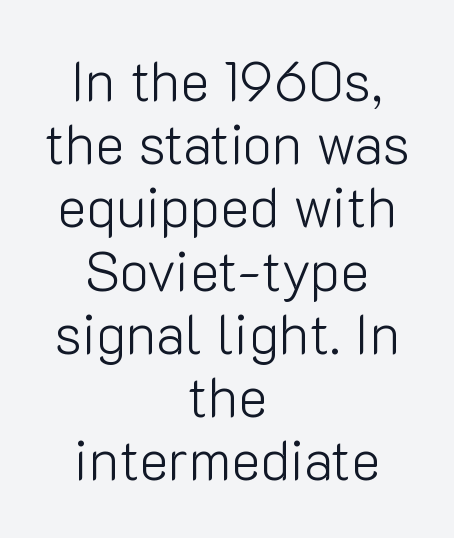
Nope, no serifs anywhere on these letters. Upright lettering throughout. Looks like regular typesetting: each glyph gets only the width it needs. Check under the words: just untouched page. Short and long lines alike share a common midpoint. These lines keep a tight, regular rhythm from letter to letter.
